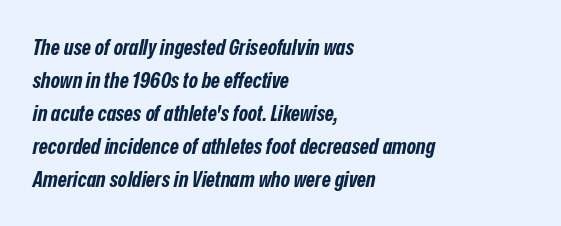
{"italic": "yes", "lean": "right", "slant_degrees": 12, "bold": "yes", "underline": "no", "align": "left", "line_spacing": "normal", "line_spacing_ratio": 1.5, "letter_spacing": "normal", "letter_spacing_em": 0.0, "glyph_px": 22}
